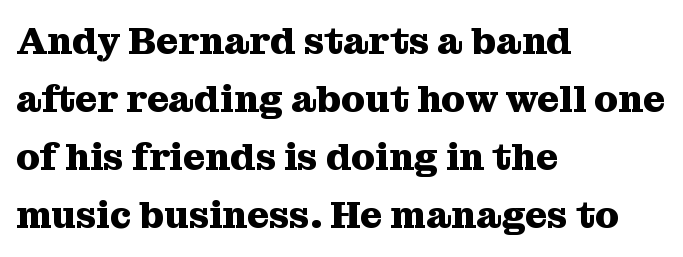
Small tapered or slab feet sit at the stroke ends, so this counts as serif. Note the varied advance widths — an 'i' is clearly narrower than an 'm'. Short note: letters normally spaced. I'd describe the lettering as bold — thick and assertive.
